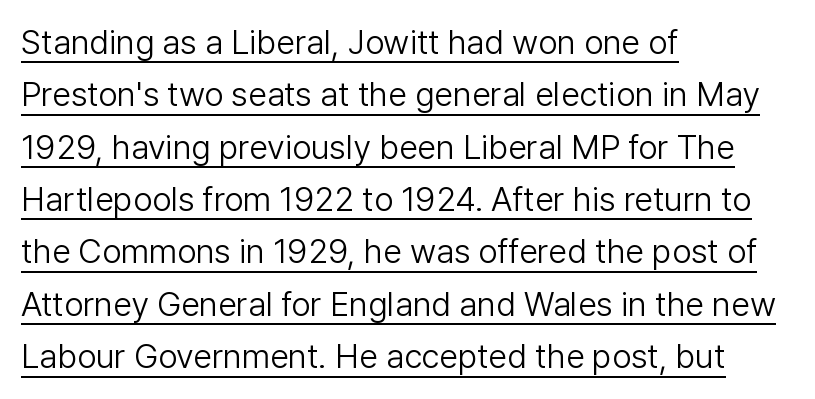
The image shows 34 px light sans-serif type, upright; set left-aligned, normal line spacing (1.54x), normal letter spacing, underlined; low stroke contrast and a medium x-height.
